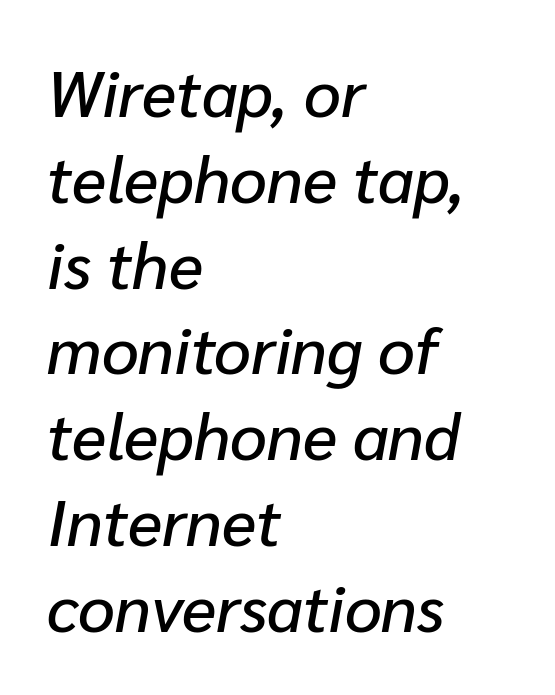
The image shows 65 px text type, italic (leaning right); set left-aligned, normal line spacing (1.32x), normal letter spacing, not underlined; low stroke contrast and a medium x-height.
